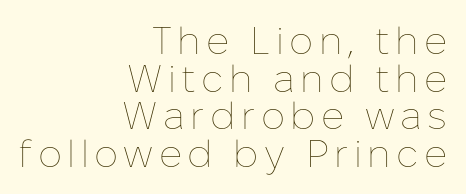
{"italic": "no", "bold": "no", "weight": "thin", "width": "normal", "stroke_contrast": "low", "x_height": "medium", "monospaced": "no", "underline": "no", "align": "right", "line_spacing": "tight", "line_spacing_ratio": 0.99, "glyph_px": 38}
